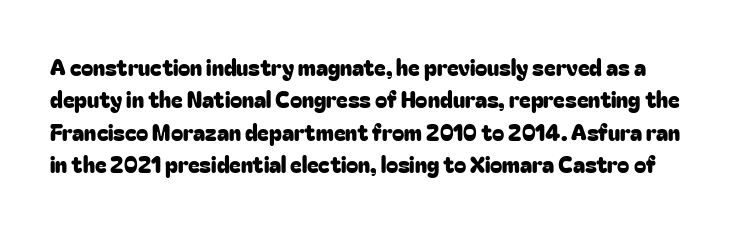
Q: Is the text italic (slanted)? A: No, it is upright.
Q: Is the text underlined? A: No.
Q: Is the spacing between letters normal or unusually wide? A: Normal.
Q: Is the spacing between lines tight, normal or loose? A: Normal.
